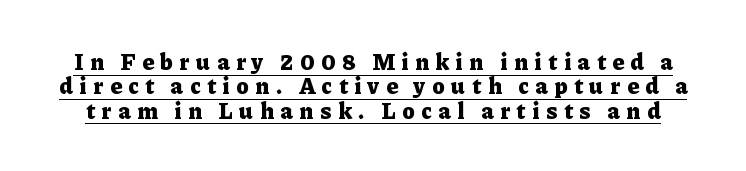
{"italic": "no", "bold": "yes", "underline": "yes", "line_spacing": "tight", "line_spacing_ratio": 1.06, "letter_spacing": "wide", "letter_spacing_em": 0.3, "glyph_px": 23}
